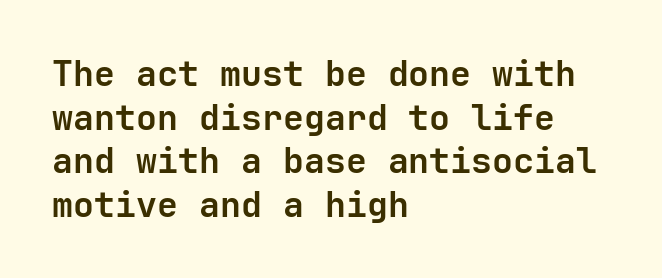
The image shows 35 px semibold sans-serif type, upright; set left-aligned, normal line spacing (1.25x), normal letter spacing, not underlined; low stroke contrast and a medium x-height.
